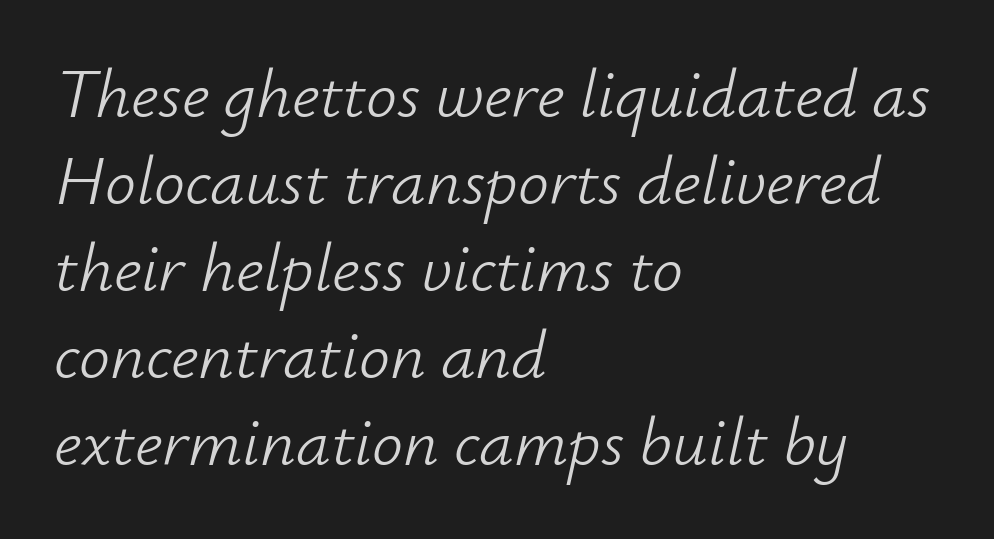
Weight: not bold — regular or lighter. Does the leading feel generous? No, just average. Here the designer chose a conventional face with non-uniform glyph widths. Between one letter and the next there's only the usual sliver of space.
